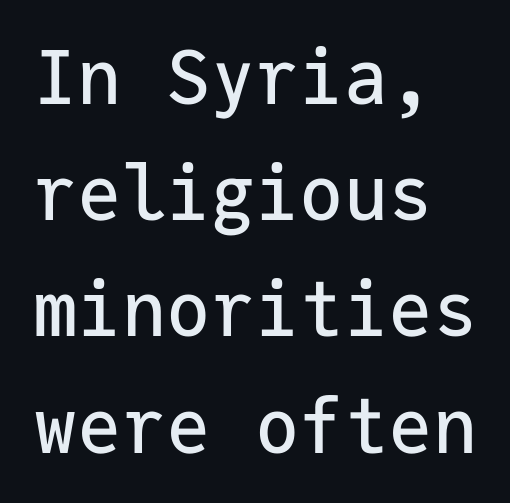
The letters stand straight up with perfectly vertical stems. This sample has the even, mechanical cadence of fixed-width lettering. Rows of type keep a routine distance in the vertical direction. Inter-character spacing is left at the font's built-in metrics. Stroke terminals: plain, sans-serif. Letters rest on an invisible, unmarked baseline.
